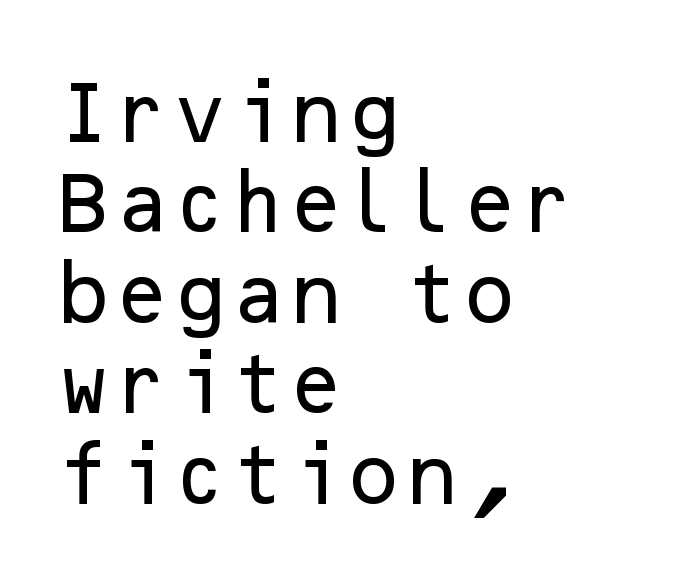
The image shows 67 px sans-serif type, upright; set left-aligned, normal line spacing (1.35x), normal letter spacing, not underlined; low stroke contrast and a medium x-height.
